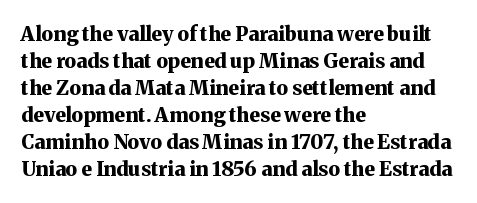
Q: Is the text bold? A: Yes.
Q: Is the text italic (slanted)? A: No, it is upright.
Q: Is the text underlined? A: No.
Q: How is the paragraph aligned? A: Left-aligned.
Q: Is the spacing between letters normal or unusually wide? A: Normal.
Q: Is the spacing between lines tight, normal or loose? A: Normal.
